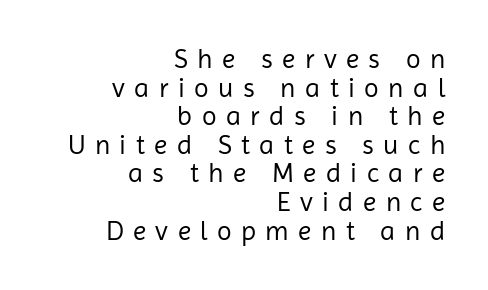
{"italic": "no", "bold": "no", "underline": "no", "align": "right", "line_spacing": "tight", "line_spacing_ratio": 1.06, "letter_spacing": "wide", "letter_spacing_em": 0.35, "glyph_px": 27}
